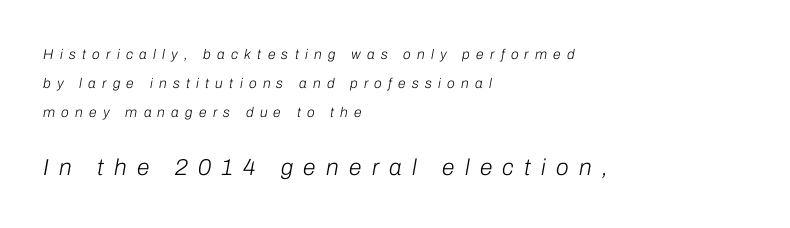
Q: Is the text bold? A: No.
Q: Is the text italic (slanted)? A: Yes, it leans right by about 10 degrees.
Q: Is the text underlined? A: No.
Q: How is the paragraph aligned? A: Left-aligned.
Q: Is the spacing between letters normal or unusually wide? A: Unusually wide.
Q: Is the spacing between lines tight, normal or loose? A: Loose.
Q: Which block of text is set in a larger size, the first (top) or the second (bottom)? A: The second (bottom) one.
